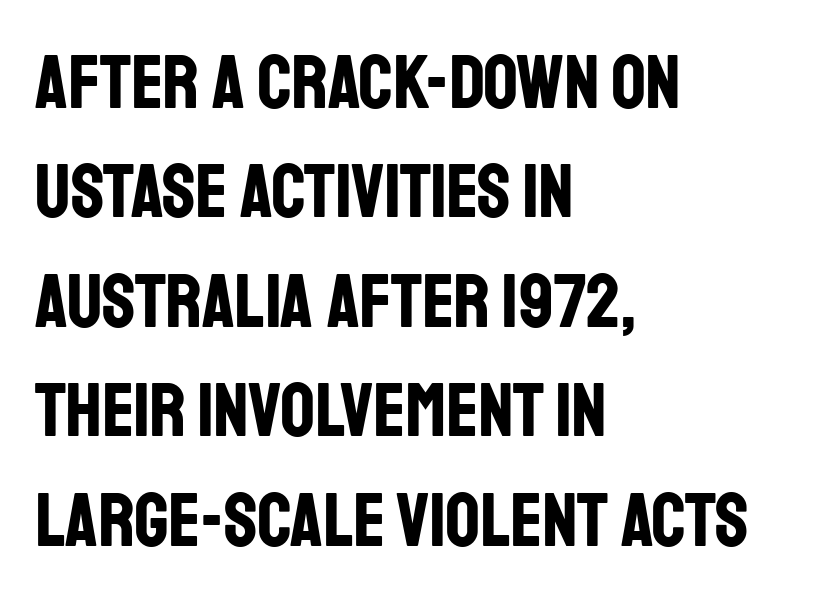
{"serif": "no", "italic": "no", "bold": "yes", "weight": "bold", "width": "condensed", "stroke_contrast": "low", "x_height": "large", "monospaced": "no", "underline": "no", "align": "left", "line_spacing": "normal", "line_spacing_ratio": 1.44, "letter_spacing": "normal", "letter_spacing_em": 0.0, "glyph_px": 76}
